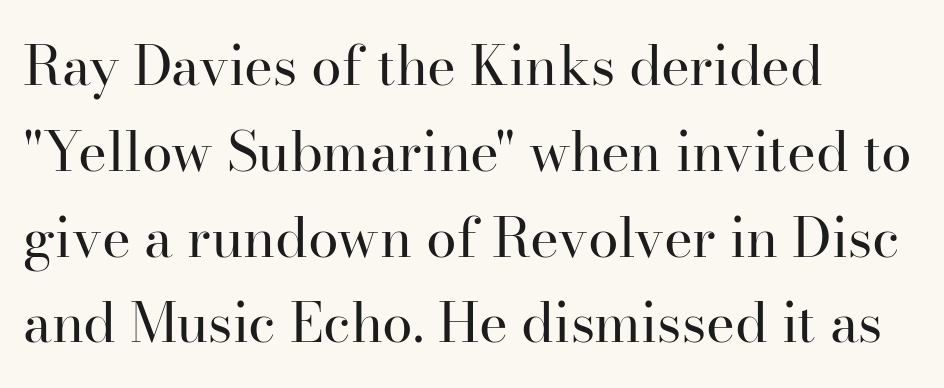
The image shows 55 px regular-weight serif type, upright; set left-aligned, normal line spacing (1.56x), normal letter spacing, not underlined; high stroke contrast and a small x-height.
